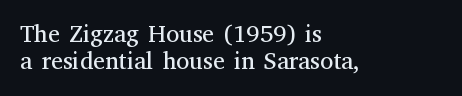
Q: Is the text bold? A: No.
Q: Is the text italic (slanted)? A: No, it is upright.
Q: Is the text underlined? A: No.
Q: How is the paragraph aligned? A: Left-aligned.
Q: Is the spacing between letters normal or unusually wide? A: Normal.
Q: Is the spacing between lines tight, normal or loose? A: Tight.
